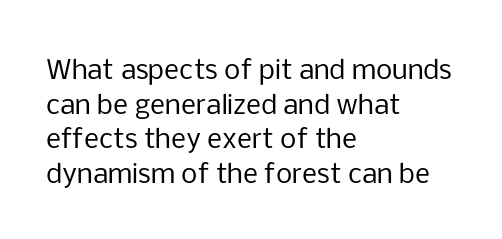
The image shows 26 px text type, upright; set left-aligned, normal line spacing (1.33x), normal letter spacing, not underlined.
